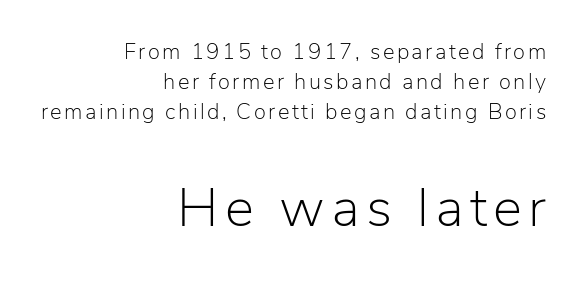
Nope, not italic — everything's standing straight. The passage is arranged like a letterhead date or caption credit — flush right. The type family on display is of the sans-serif kind. Heft: none added — not bold. Looks like regular typesetting: each glyph gets only the width it needs. Typesetter's note — lower block bumped up in size, upper block left smaller.
